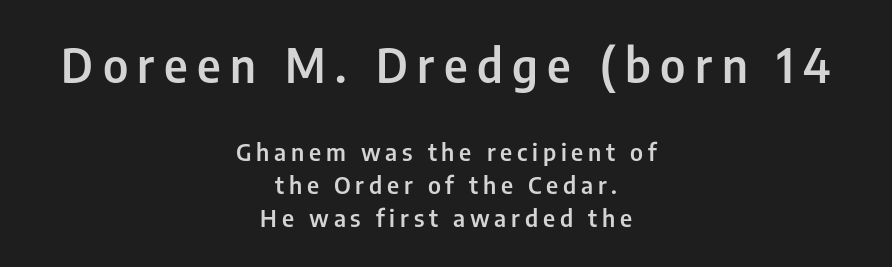
{"serif": "no", "italic": "no", "bold": "semi", "weight": "semibold", "width": "condensed", "stroke_contrast": "low", "x_height": "medium", "monospaced": "no", "underline": "no", "align": "center", "line_spacing": "normal", "line_spacing_ratio": 1.37, "letter_spacing": "wide", "letter_spacing_em": 0.2, "larger_block": "first", "size_ratio": 1.96, "glyph_px": 47}
